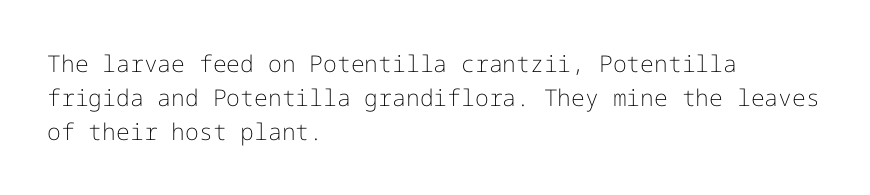
The image shows 23 px text type, upright; set left-aligned, normal line spacing (1.48x), normal letter spacing, not underlined.
